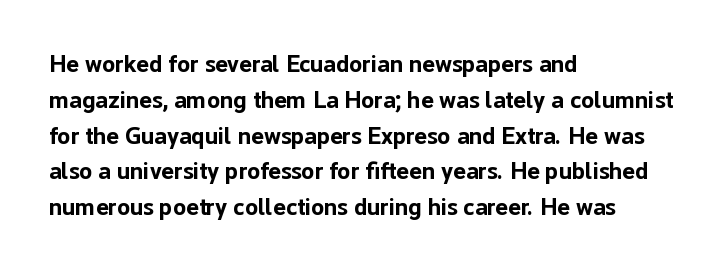
Q: Is the text bold? A: Yes.
Q: Is the text italic (slanted)? A: No, it is upright.
Q: Is the text underlined? A: No.
Q: How is the paragraph aligned? A: Left-aligned.
Q: Is the spacing between letters normal or unusually wide? A: Normal.
Q: Is the spacing between lines tight, normal or loose? A: Normal.
